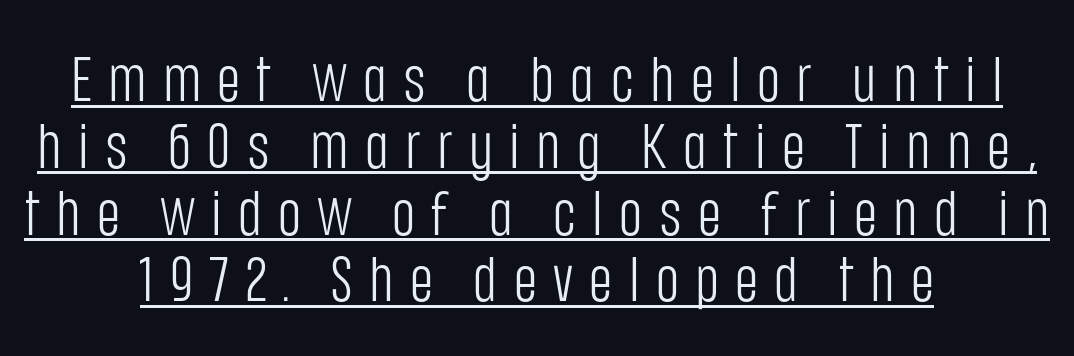
{"serif": "no", "italic": "no", "bold": "no", "weight": "light", "width": "condensed", "stroke_contrast": "low", "x_height": "large", "monospaced": "no", "underline": "yes", "align": "center", "line_spacing": "tight", "line_spacing_ratio": 1.06, "letter_spacing": "wide", "letter_spacing_em": 0.26, "glyph_px": 63}
